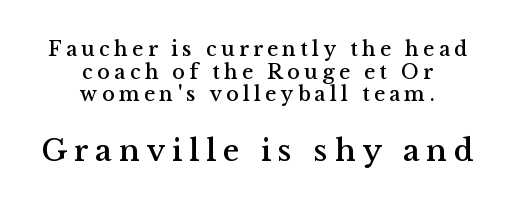
{"serif": "yes", "italic": "no", "width": "normal", "stroke_contrast": "medium", "x_height": "medium", "monospaced": "no", "underline": "no", "align": "center", "line_spacing": "tight", "line_spacing_ratio": 1.08, "letter_spacing": "wide", "letter_spacing_em": 0.21, "larger_block": "second", "size_ratio": 1.52, "glyph_px": 32}
